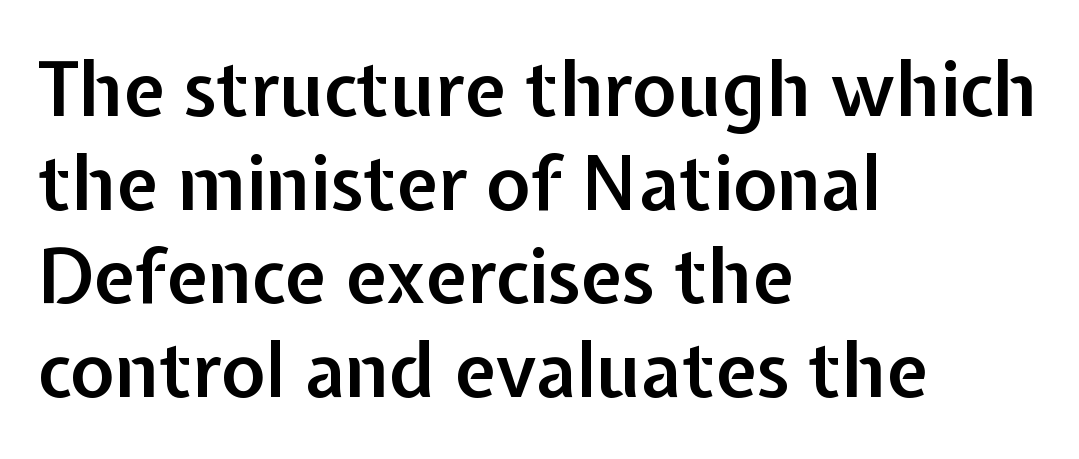
Q: Is the text bold? A: Semi-bold.
Q: Is the text italic (slanted)? A: No, it is upright.
Q: Is the typeface a serif or a sans-serif typeface? A: Sans-serif.
Q: Is the text underlined? A: No.
Q: How is the paragraph aligned? A: Left-aligned.
Q: Is the spacing between letters normal or unusually wide? A: Normal.
Q: Is the spacing between lines tight, normal or loose? A: Normal.
Q: Width (condensed, normal, or wide)? A: Normal.
Q: Stroke contrast? A: Low.
Q: x-height? A: Medium.
Q: Monospaced? A: No.
